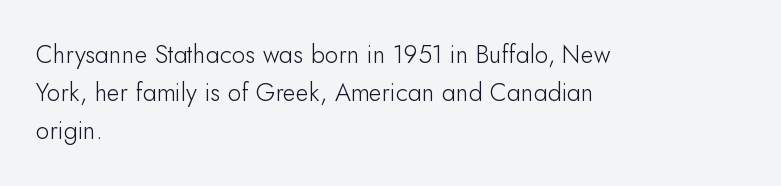
The glyphs are unaccompanied by any horizontal stroke below them. Posture: vertical. These lines keep a tight, regular rhythm from letter to letter. Interline gaps are of average width in this sample. The paragraph shown leans on its left margin.
